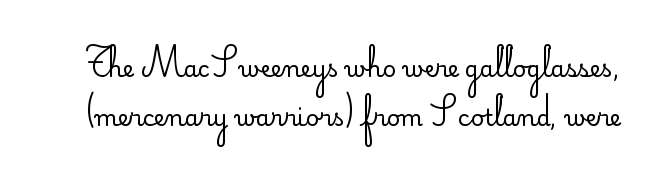
The image shows 23 px text type, upright; set loose line spacing (2.15x), normal letter spacing, not underlined.
